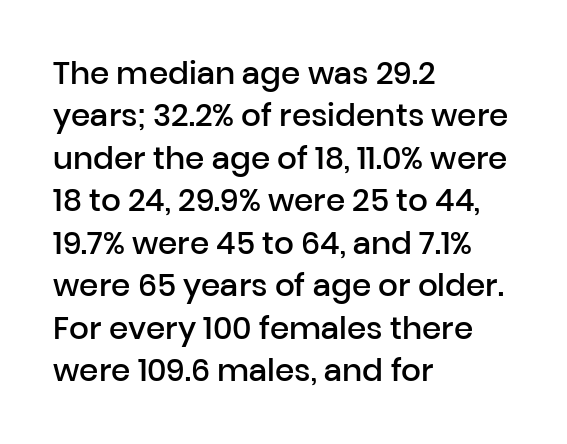
Q: Is the text bold? A: Semi-bold.
Q: Is the text italic (slanted)? A: No, it is upright.
Q: Is the typeface a serif or a sans-serif typeface? A: Sans-serif.
Q: Is the text underlined? A: No.
Q: How is the paragraph aligned? A: Left-aligned.
Q: Is the spacing between letters normal or unusually wide? A: Normal.
Q: Is the spacing between lines tight, normal or loose? A: Normal.
Q: Width (condensed, normal, or wide)? A: Normal.
Q: Stroke contrast? A: Low.
Q: x-height? A: Medium.
Q: Monospaced? A: No.
